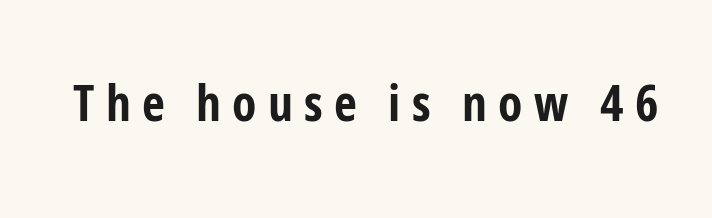
Think of a printed novel: that variable character pitch is what you see here. Nope, not italic — everything's standing straight. The line texture is sparse and dotted thanks to wide tracking. Decoration check: the copy has no underline. Each glyph is drawn with heavy, bold strokes. No feet cap the strokes, marking this as sans-serif type.
